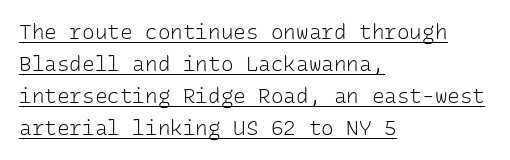
Each new line begins a customary step beneath the previous one. Weight: regular or lighter. The axis of the letterforms is exactly vertical. The text block is weighted toward the left margin, trailing off unevenly rightward. Does a line run under the words? Yes, clearly.
